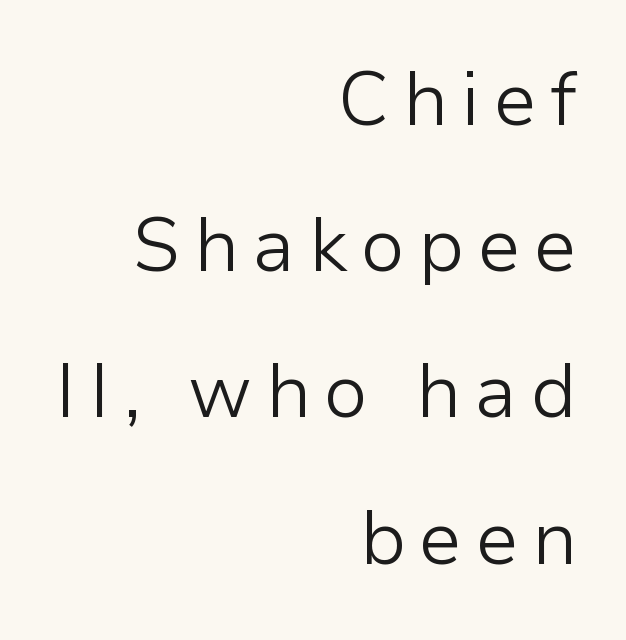
Q: Is the text bold? A: No.
Q: Is the text italic (slanted)? A: No, it is upright.
Q: Is the typeface a serif or a sans-serif typeface? A: Sans-serif.
Q: Is the text underlined? A: No.
Q: How is the paragraph aligned? A: Right-aligned.
Q: Is the spacing between lines tight, normal or loose? A: Loose.
Q: Width (condensed, normal, or wide)? A: Normal.
Q: Stroke contrast? A: Low.
Q: x-height? A: Medium.
Q: Monospaced? A: No.
